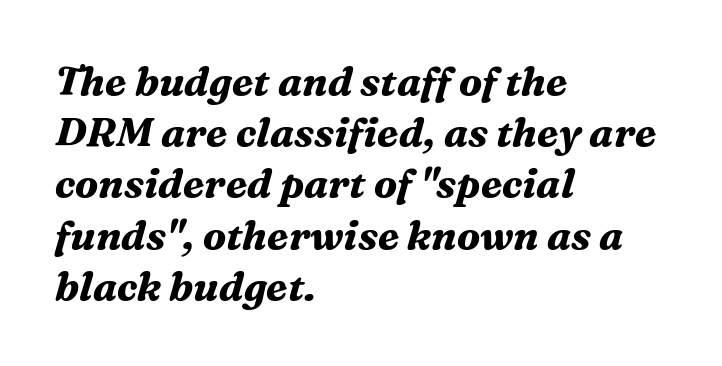
Q: Is the text bold? A: Yes.
Q: Is the text italic (slanted)? A: Yes, it leans right by about 16 degrees.
Q: Is the typeface a serif or a sans-serif typeface? A: Serif.
Q: Is the text underlined? A: No.
Q: How is the paragraph aligned? A: Left-aligned.
Q: Is the spacing between letters normal or unusually wide? A: Normal.
Q: Is the spacing between lines tight, normal or loose? A: Normal.
Q: Width (condensed, normal, or wide)? A: Normal.
Q: Stroke contrast? A: Medium.
Q: x-height? A: Medium.
Q: Monospaced? A: No.
